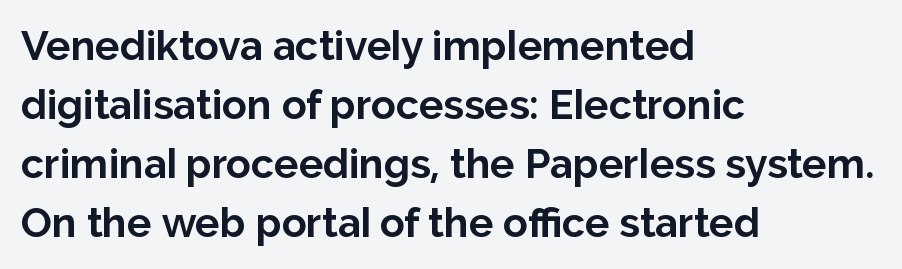
Q: Is the text bold? A: Yes.
Q: Is the text italic (slanted)? A: No, it is upright.
Q: Is the typeface a serif or a sans-serif typeface? A: Sans-serif.
Q: Is the text underlined? A: No.
Q: How is the paragraph aligned? A: Left-aligned.
Q: Is the spacing between letters normal or unusually wide? A: Normal.
Q: Is the spacing between lines tight, normal or loose? A: Normal.
Q: Width (condensed, normal, or wide)? A: Normal.
Q: Stroke contrast? A: Low.
Q: x-height? A: Medium.
Q: Monospaced? A: No.
